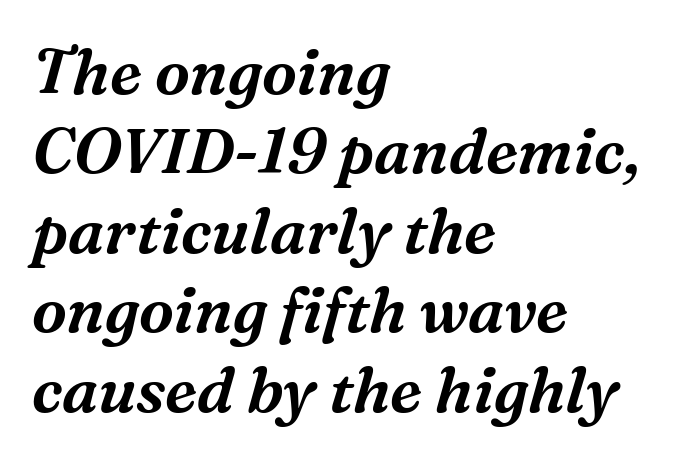
{"serif": "yes", "italic": "yes", "lean": "right", "slant_degrees": 16, "width": "normal", "stroke_contrast": "medium", "x_height": "medium", "monospaced": "no", "underline": "no", "align": "left", "line_spacing": "normal", "line_spacing_ratio": 1.26, "letter_spacing": "normal", "letter_spacing_em": 0.0, "glyph_px": 63}
